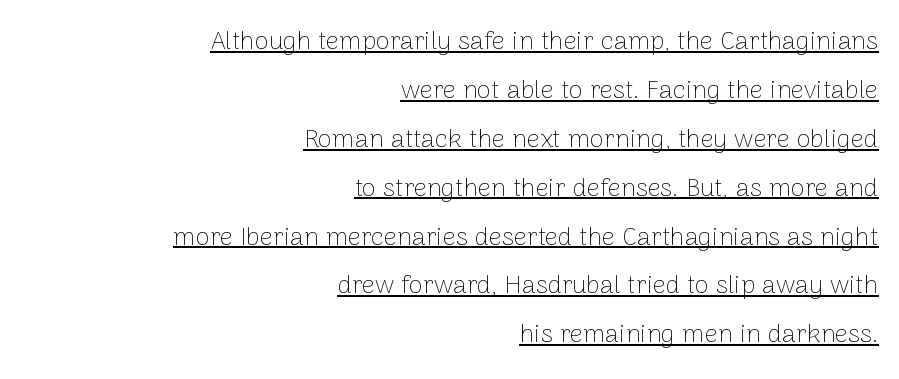
The image shows 26 px text type, upright; set right-aligned, line spacing 1.88x, normal letter spacing, underlined.
